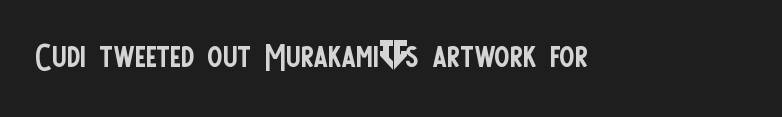
Q: Is the text bold? A: No.
Q: Is the text italic (slanted)? A: No, it is upright.
Q: Is the typeface a serif or a sans-serif typeface? A: Sans-serif.
Q: Is the text underlined? A: No.
Q: Is the spacing between letters normal or unusually wide? A: Normal.
Q: Width (condensed, normal, or wide)? A: Condensed.
Q: Stroke contrast? A: Low.
Q: x-height? A: Large.
Q: Monospaced? A: No.
